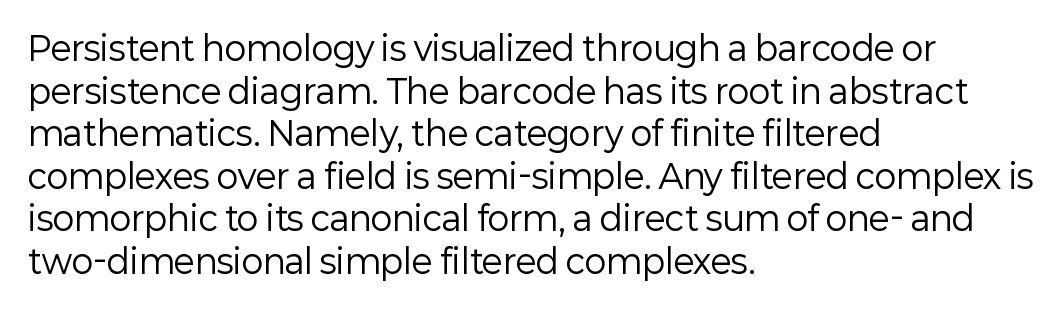
{"serif": "no", "italic": "no", "bold": "no", "weight": "regular", "width": "normal", "stroke_contrast": "low", "x_height": "medium", "monospaced": "no", "underline": "no", "align": "left", "line_spacing": "normal", "line_spacing_ratio": 1.29, "letter_spacing": "normal", "letter_spacing_em": 0.0, "glyph_px": 33}
